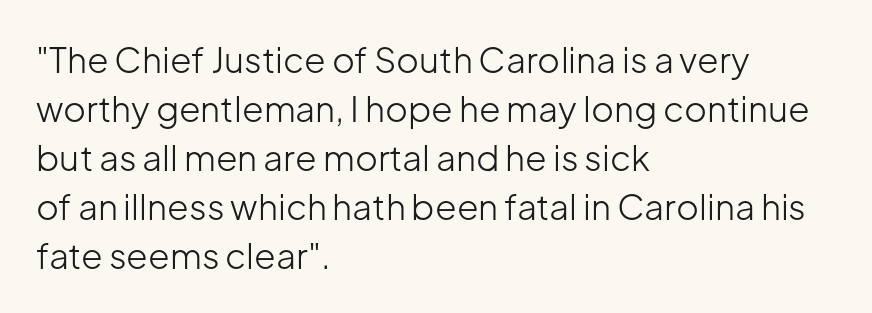
Q: Is the text bold? A: No.
Q: Is the text italic (slanted)? A: No, it is upright.
Q: Is the typeface a serif or a sans-serif typeface? A: Sans-serif.
Q: Is the text underlined? A: No.
Q: How is the paragraph aligned? A: Left-aligned.
Q: Is the spacing between letters normal or unusually wide? A: Normal.
Q: Is the spacing between lines tight, normal or loose? A: Normal.
Q: Width (condensed, normal, or wide)? A: Normal.
Q: Stroke contrast? A: Low.
Q: x-height? A: Medium.
Q: Monospaced? A: No.
